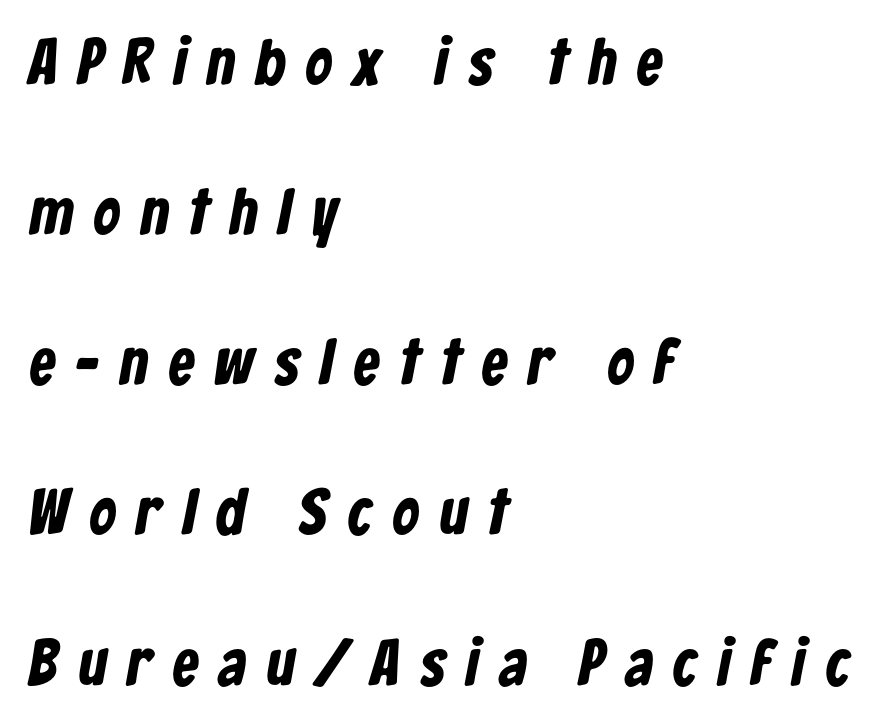
Leading: increased. The rendering anchors every line to the left-hand side. The rendering inserts visible extra space after every character. What weight is shown? A full bold with thick strokes. Just letters on the line, the space beneath them empty. Classification — sans serif.
